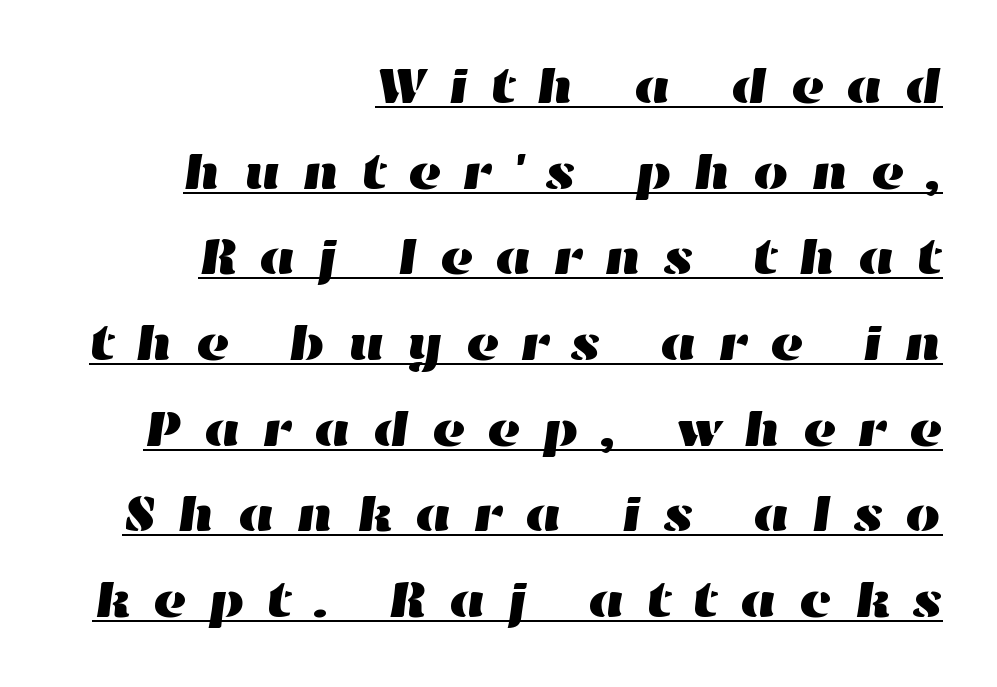
The image shows 51 px wide type; set right-aligned, normal line spacing (1.68x), unusually wide letter spacing (+0.41 em), underlined; high stroke contrast and a medium x-height.
